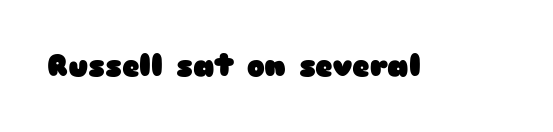
{"serif": "no", "italic": "no", "bold": "yes", "weight": "heavy", "width": "wide", "stroke_contrast": "low", "x_height": "medium", "monospaced": "no", "underline": "no", "letter_spacing": "normal", "letter_spacing_em": 0.0, "glyph_px": 30}
